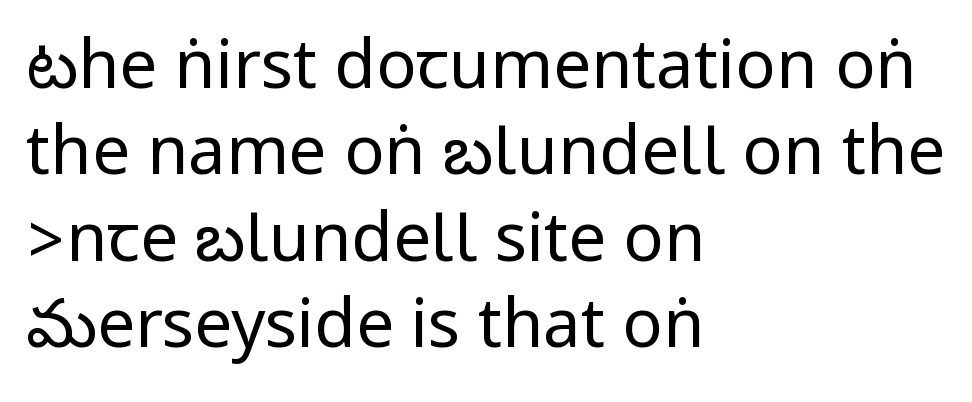
The image shows 67 px regular-weight, condensed sans-serif type, upright; set left-aligned, normal line spacing (1.29x), normal letter spacing, not underlined; low stroke contrast.
